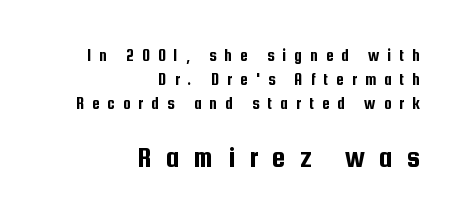
{"serif": "no", "italic": "no", "width": "condensed", "stroke_contrast": "low", "x_height": "medium", "monospaced": "no", "underline": "no", "align": "right", "line_spacing": "normal", "line_spacing_ratio": 1.4, "letter_spacing": "wide", "letter_spacing_em": 0.47, "larger_block": "second", "size_ratio": 1.76, "glyph_px": 30}
